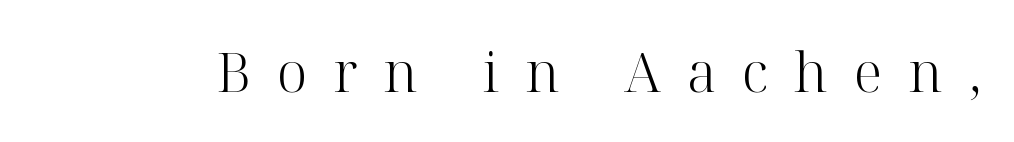
The image shows 55 px light serif type, upright; set unusually wide letter spacing (+0.47 em), not underlined; high stroke contrast and a medium x-height.
